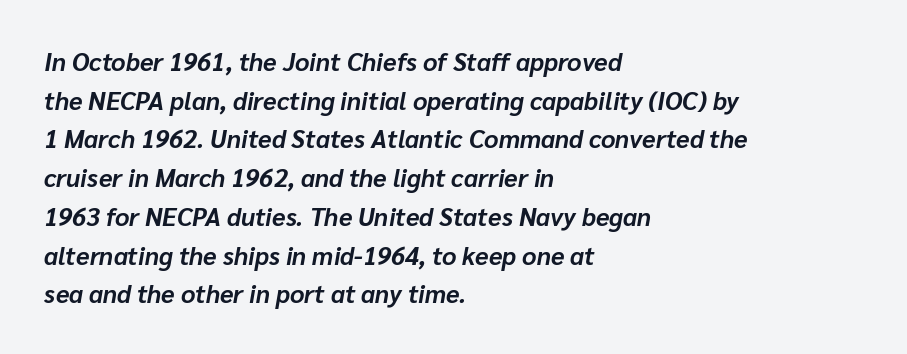
The image shows 25 px bold type, italic (leaning right); set left-aligned, normal line spacing (1.55x), normal letter spacing, not underlined.
